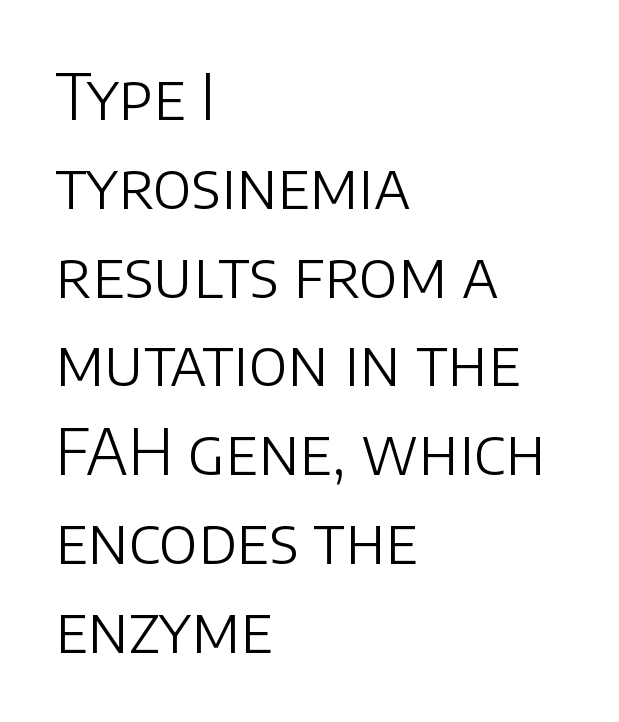
The image shows 63 px light sans-serif type, upright; set left-aligned, normal line spacing (1.41x), normal letter spacing, not underlined; low stroke contrast and a large x-height.
